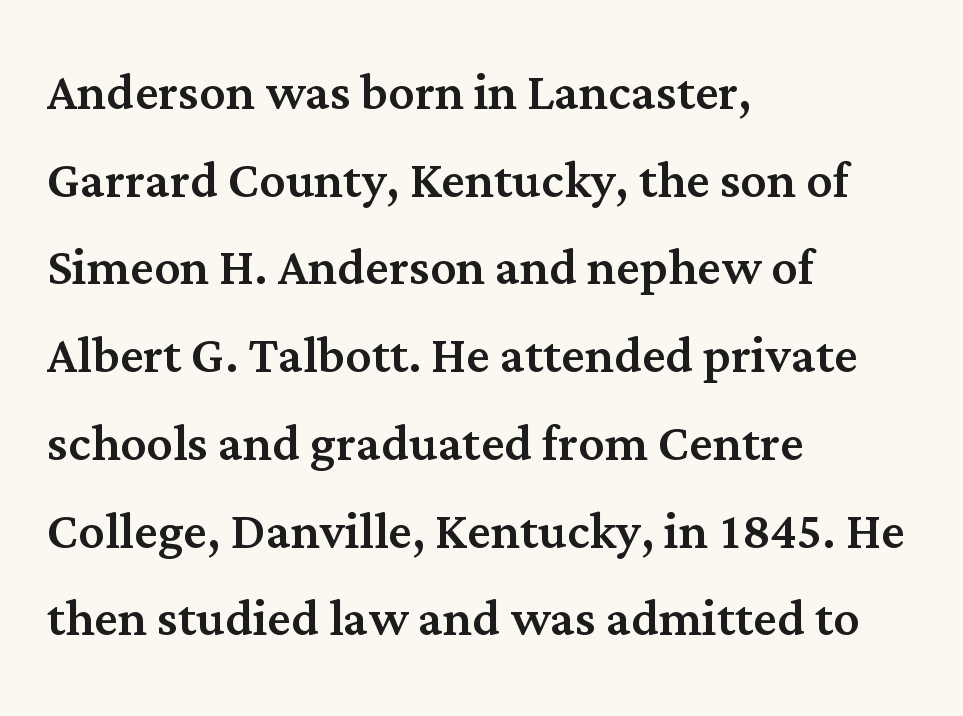
Nothing unusual about the tracking: characters are spaced as the font intends. Quick note: interline space is typical. Beneath every word, the page is bare. The passage shown is typed in a proportional face where columns would drift. Serif or sans? Serif — the stroke terminals have little feet. Tall strokes in this sample are plumb rather than angled.
